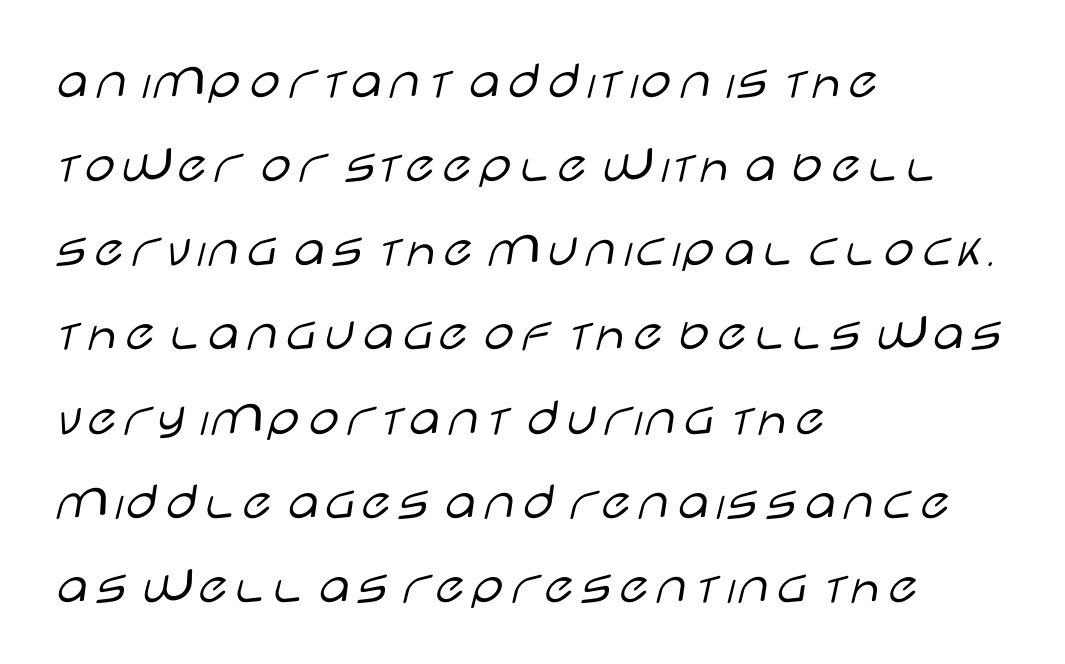
Q: Is the text bold? A: No.
Q: Is the text italic (slanted)? A: Yes.
Q: Is the typeface a serif or a sans-serif typeface? A: Sans-serif.
Q: Is the text underlined? A: No.
Q: How is the paragraph aligned? A: Left-aligned.
Q: Is the spacing between letters normal or unusually wide? A: Normal.
Q: Is the spacing between lines tight, normal or loose? A: Normal.
Q: Width (condensed, normal, or wide)? A: Wide.
Q: Stroke contrast? A: Low.
Q: x-height? A: Large.
Q: Monospaced? A: No.
